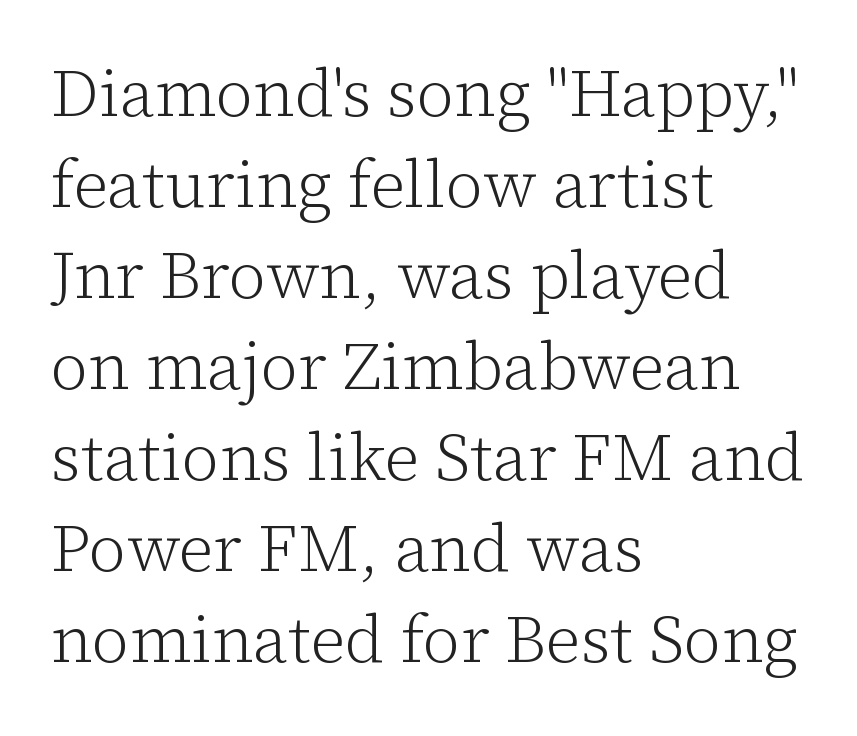
You can tell it's not italic because the verticals are truly vertical. Plain, unruled lines of type. Font category for this specimen: serif. Each line starts at the same left margin while the right side varies. The vertical gap from one line to the next is medium. Each stroke keeps to a modest, everyday thickness or less.
